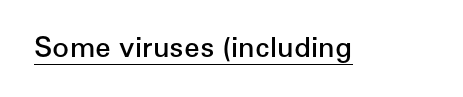
The letters are semibold — heavier than regular but short of a full bold. This sample uses an upright cut, with every glyph sitting square on the baseline. This sample carries an underscore along the baseline area. Students, note that the glyphs here touch the page at normal intervals. The rendering uses natural spacing where letterforms have individual widths.
